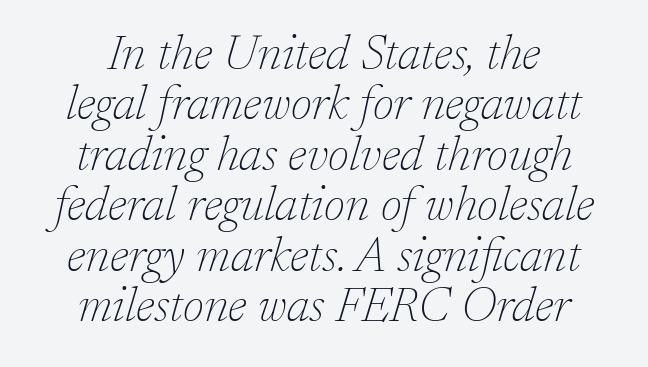
{"serif": "yes", "italic": "yes", "lean": "right", "slant_degrees": 17, "bold": "no", "weight": "thin", "width": "normal", "stroke_contrast": "low", "x_height": "medium", "monospaced": "no", "underline": "no", "align": "center", "line_spacing": "tight", "line_spacing_ratio": 1.05, "letter_spacing": "normal", "letter_spacing_em": 0.0, "glyph_px": 48}
